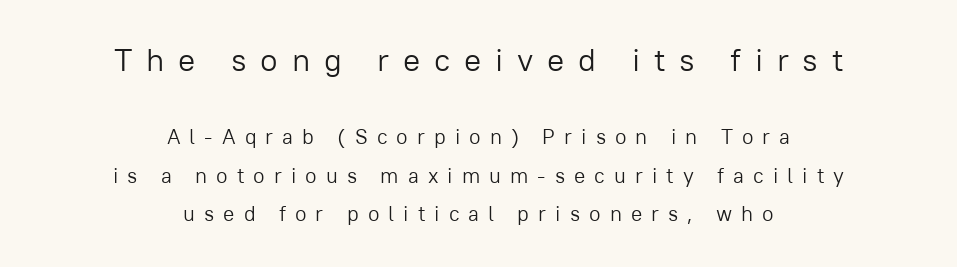
The image shows 32 px light sans-serif type, upright; set centered, line spacing 1.83x, unusually wide letter spacing (+0.43 em), not underlined; the first (top) block is 1.52x larger; low stroke contrast and a medium x-height.
